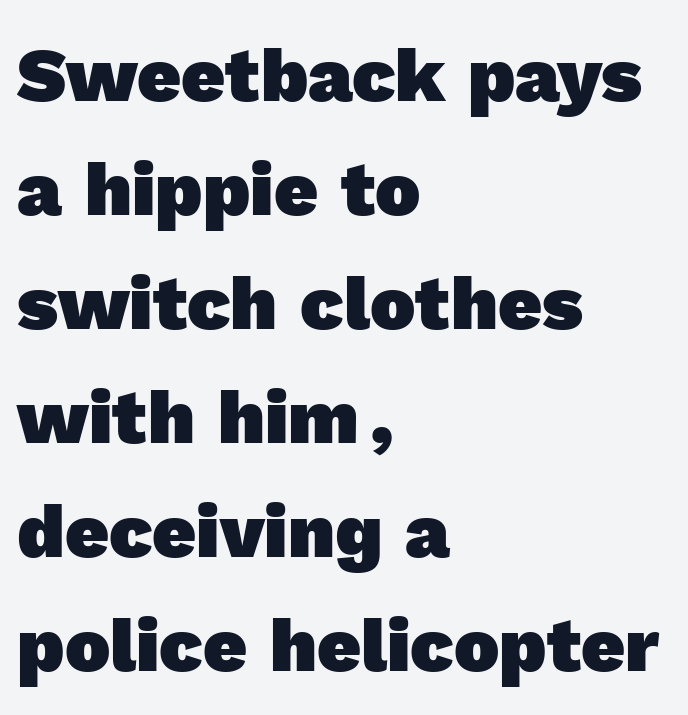
The text was rendered using a sans face with plain stroke endings. The passage shown is typed in a proportional face where columns would drift. The letters sit at their default tracking, neither squeezed nor spread. Vertically, the passage feels balanced, rows spaced as you'd expect. This rendering features lettering with no underline.
